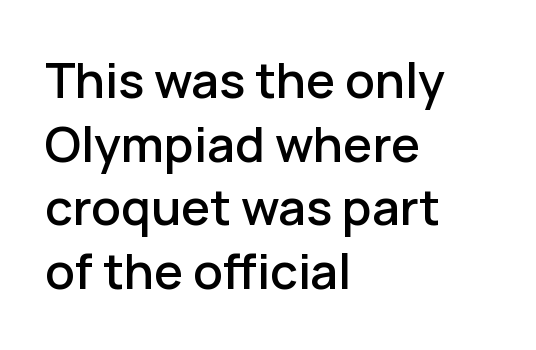
The image shows 49 px sans-serif type, upright; set left-aligned, normal line spacing (1.3x), normal letter spacing, not underlined; low stroke contrast and a medium x-height.
